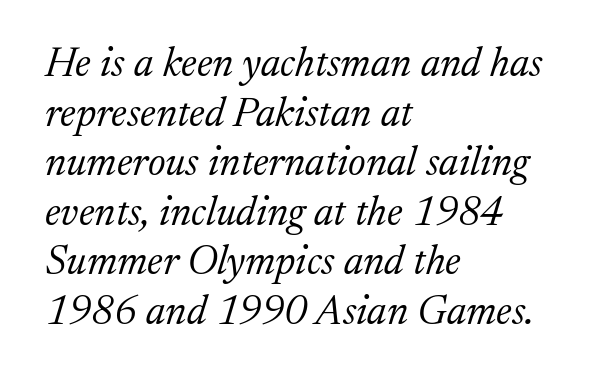
The strokes carry an ordinary text weight at most. Just letters on the line, the space beneath them empty. Which margin do the lines hug? The left one — the right edge is uneven. The rendering uses natural spacing where letterforms have individual widths.
